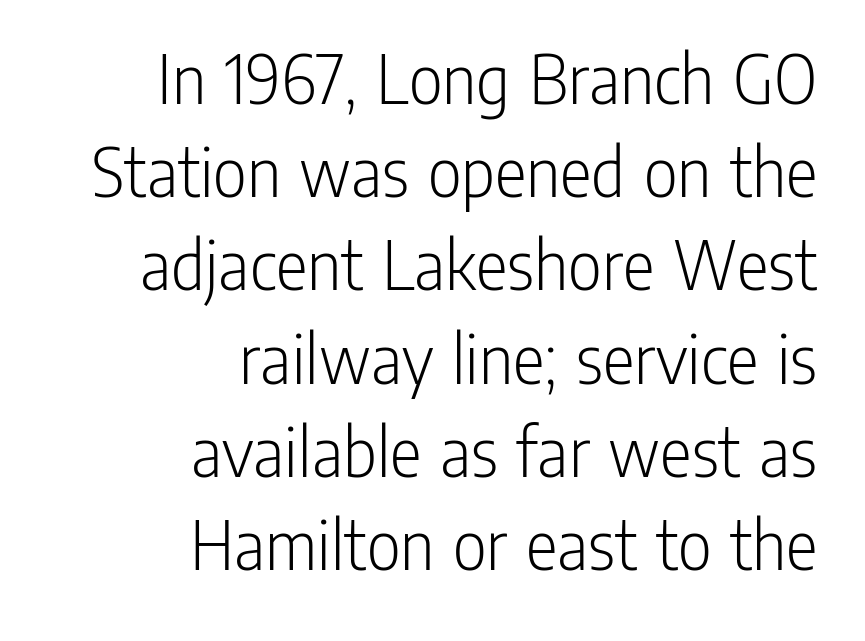
{"serif": "no", "italic": "no", "bold": "no", "weight": "light", "width": "condensed", "stroke_contrast": "low", "x_height": "medium", "monospaced": "no", "underline": "no", "align": "right", "line_spacing": "normal", "line_spacing_ratio": 1.26, "letter_spacing": "normal", "letter_spacing_em": 0.0, "glyph_px": 74}
